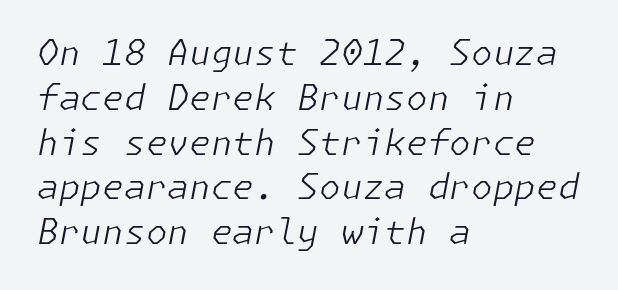
The image shows 35 px light type, italic (leaning right); set left-aligned, normal line spacing (1.28x), normal letter spacing, not underlined; low stroke contrast and a medium x-height.
